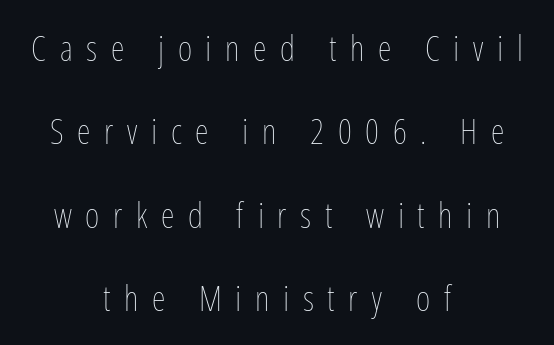
Neither beginnings nor endings align; midpoints do. The face used here is proportionally spaced, like ordinary book or web type. The letterforms stand isolated, each surrounded by extra space. The space beneath each line is pristine and unruled.
